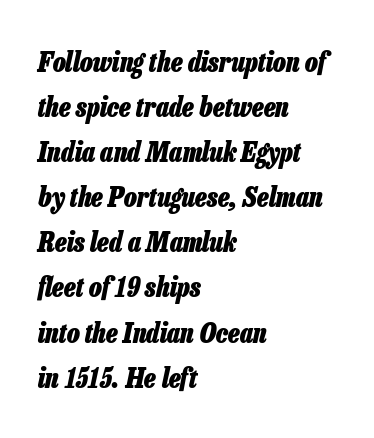
The image shows 27 px bold type, italic (leaning right); set left-aligned, normal line spacing (1.67x), normal letter spacing, not underlined.
